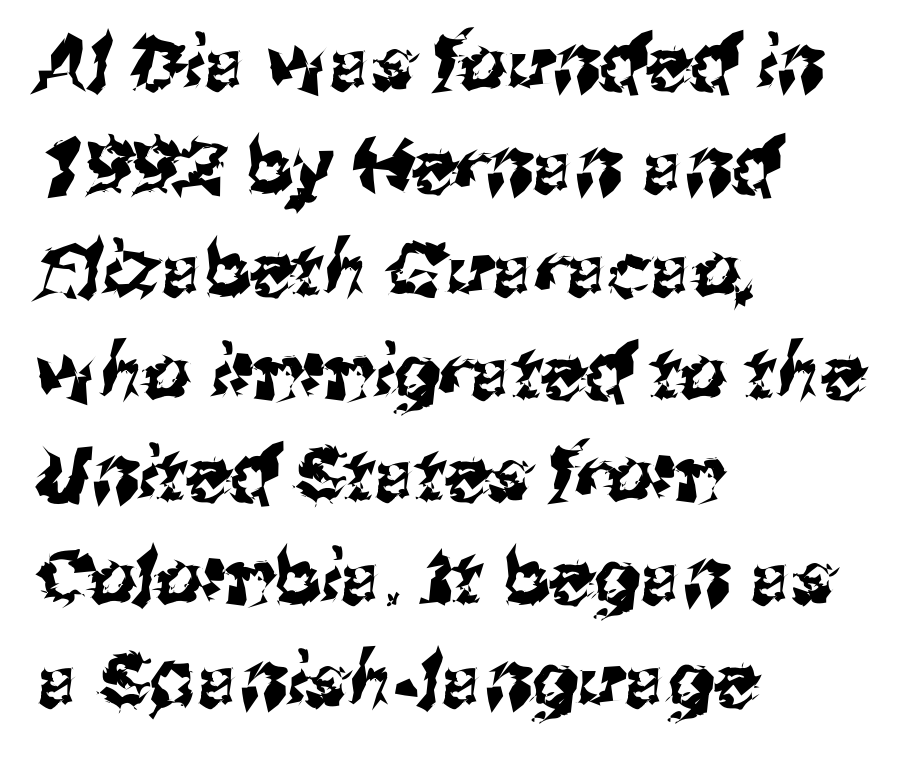
Q: Is the typeface a serif or a sans-serif typeface? A: Sans-serif.
Q: Is the text underlined? A: No.
Q: How is the paragraph aligned? A: Left-aligned.
Q: Is the spacing between letters normal or unusually wide? A: Normal.
Q: Is the spacing between lines tight, normal or loose? A: Normal.
Q: Width (condensed, normal, or wide)? A: Normal.
Q: Stroke contrast? A: Medium.
Q: x-height? A: Medium.
Q: Monospaced? A: No.
